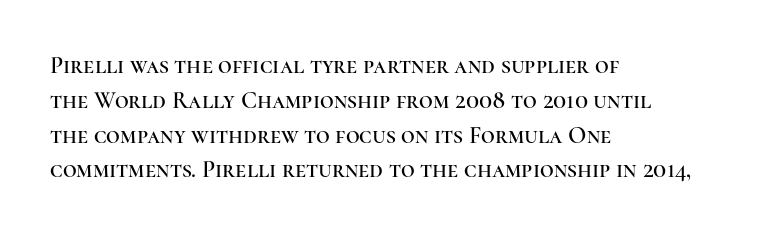
Q: Is the text italic (slanted)? A: No, it is upright.
Q: Is the text underlined? A: No.
Q: How is the paragraph aligned? A: Left-aligned.
Q: Is the spacing between letters normal or unusually wide? A: Normal.
Q: Is the spacing between lines tight, normal or loose? A: Normal.
